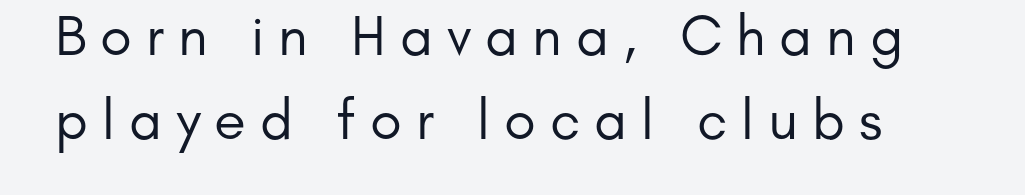
{"serif": "no", "italic": "no", "bold": "no", "weight": "regular", "width": "normal", "stroke_contrast": "low", "x_height": "small", "monospaced": "no", "underline": "no", "line_spacing": "normal", "line_spacing_ratio": 1.45, "letter_spacing": "wide", "letter_spacing_em": 0.24, "glyph_px": 58}
